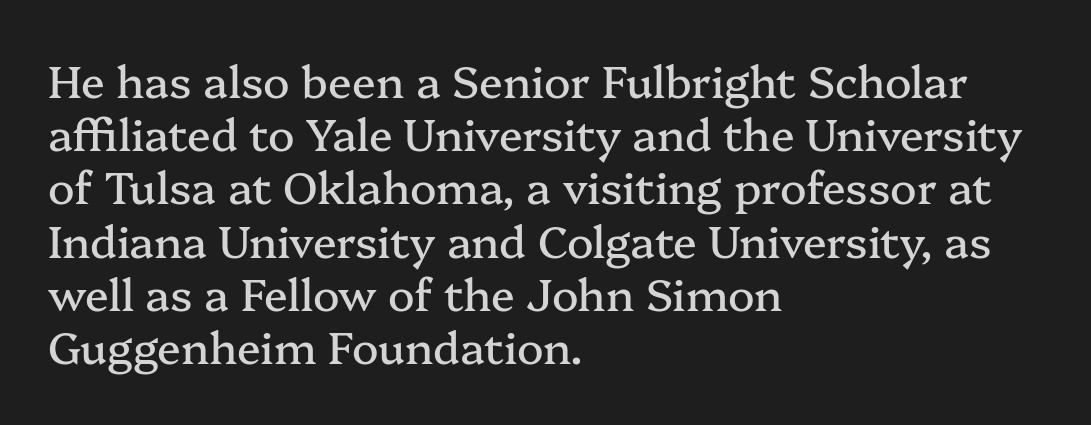
A bare baseline throughout the passage. Examine the stroke ends and you'll spot serifs. Horizontal alignment here is leftward, the default for most running prose. Unlike italic type, these characters show no tilt at all. The face used here is rendered with its standard letterfit.
